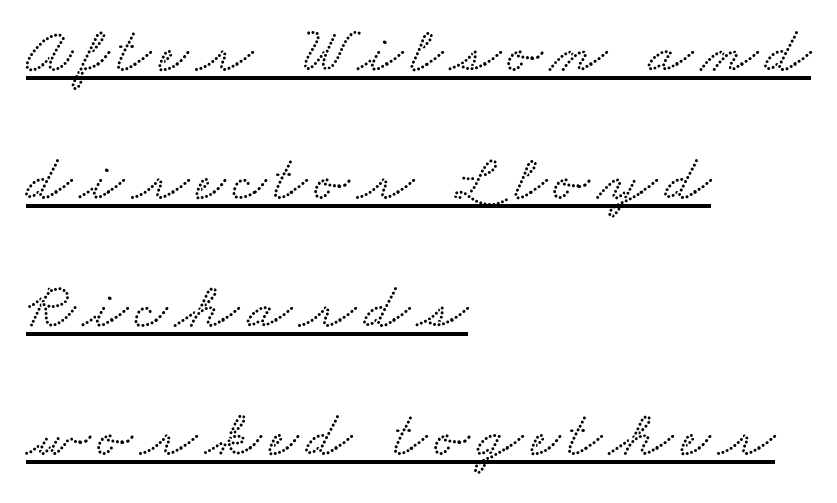
Q: Is the typeface a serif or a sans-serif typeface? A: Serif.
Q: Is the text underlined? A: Yes.
Q: How is the paragraph aligned? A: Left-aligned.
Q: Is the spacing between lines tight, normal or loose? A: Loose.
Q: Width (condensed, normal, or wide)? A: Wide.
Q: Stroke contrast? A: Low.
Q: x-height? A: Small.
Q: Monospaced? A: No.
